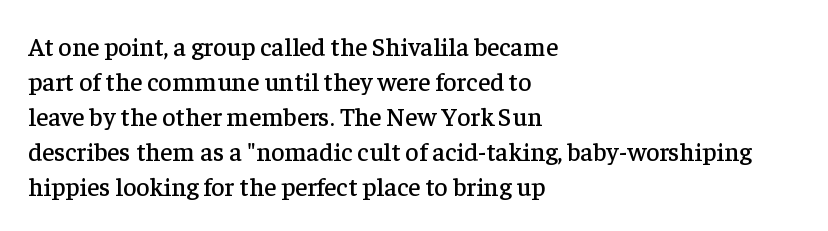
Upright lettering throughout. A classic flush-left, rag-right setting is used for this passage. Underlining? Definitely not there. The passage shown stacks its lines at a standard gap. The letterforms sit shoulder to shoulder at normal distance.
